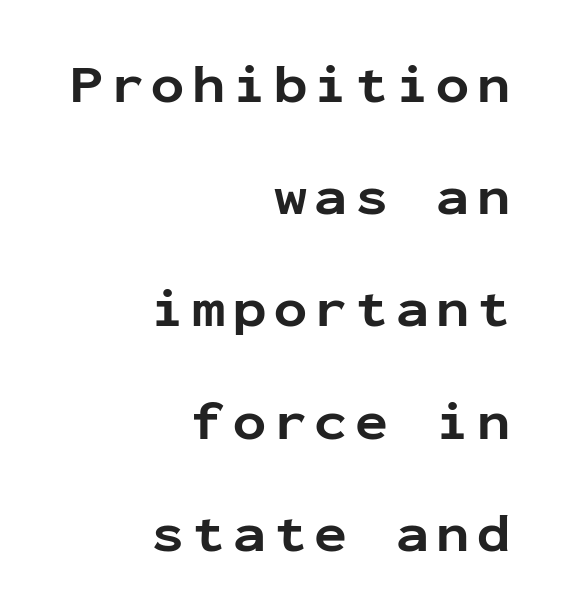
{"serif": "no", "italic": "no", "bold": "yes", "weight": "bold", "width": "normal", "stroke_contrast": "low", "x_height": "medium", "monospaced": "yes", "underline": "no", "align": "right", "line_spacing": "loose", "line_spacing_ratio": 2.04, "glyph_px": 55}
